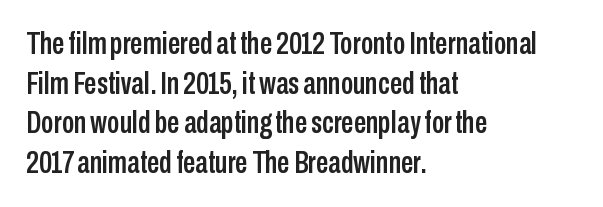
{"serif": "no", "italic": "no", "width": "condensed", "stroke_contrast": "low", "x_height": "medium", "monospaced": "no", "underline": "no", "align": "left", "line_spacing": "normal", "line_spacing_ratio": 1.28, "letter_spacing": "normal", "letter_spacing_em": 0.0, "glyph_px": 31}
